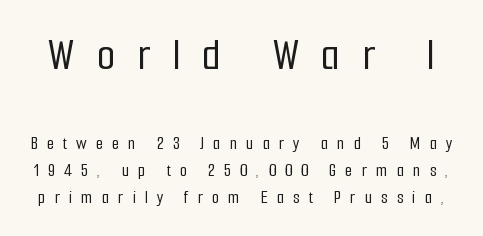
{"serif": "no", "italic": "no", "width": "condensed", "stroke_contrast": "low", "x_height": "medium", "monospaced": "no", "underline": "no", "line_spacing": "normal", "line_spacing_ratio": 1.43, "letter_spacing": "wide", "letter_spacing_em": 0.47, "larger_block": "first", "size_ratio": 2.47, "glyph_px": 47}
